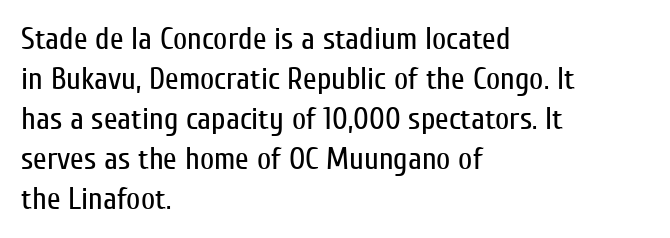
Q: Is the text bold? A: No.
Q: Is the text italic (slanted)? A: No, it is upright.
Q: Is the typeface a serif or a sans-serif typeface? A: Sans-serif.
Q: Is the text underlined? A: No.
Q: How is the paragraph aligned? A: Left-aligned.
Q: Is the spacing between letters normal or unusually wide? A: Normal.
Q: Is the spacing between lines tight, normal or loose? A: Normal.
Q: Width (condensed, normal, or wide)? A: Condensed.
Q: Stroke contrast? A: Low.
Q: x-height? A: Medium.
Q: Monospaced? A: No.
